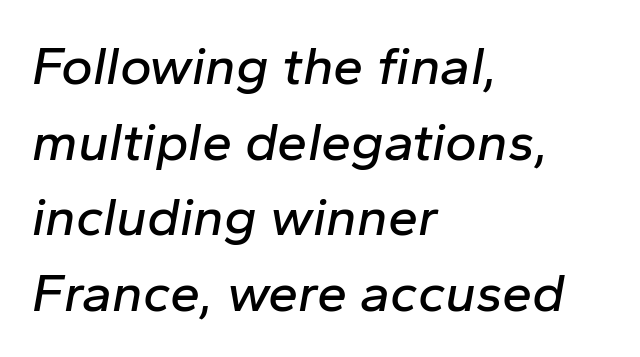
The image shows 54 px text type, italic (leaning right); set left-aligned, normal line spacing (1.4x), normal letter spacing, not underlined; low stroke contrast and a medium x-height.
